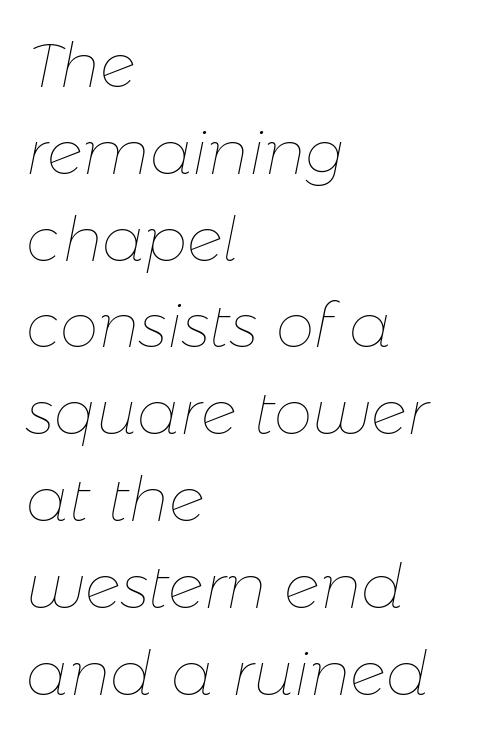
The letterforms sit shoulder to shoulder at normal distance. This rendering uses left alignment, leaving the right contour irregular. No chunkiness to these letters — they're not bold. In terms of leading, this rendering sits right in the middle. A typesetter would call this proportional, since set widths differ per character.
